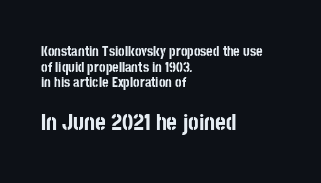
Q: Is the text bold? A: Yes.
Q: Is the text italic (slanted)? A: No, it is upright.
Q: Is the text underlined? A: No.
Q: How is the paragraph aligned? A: Left-aligned.
Q: Is the spacing between letters normal or unusually wide? A: Normal.
Q: Is the spacing between lines tight, normal or loose? A: Tight.
Q: Which block of text is set in a larger size, the first (top) or the second (bottom)? A: The second (bottom) one.
